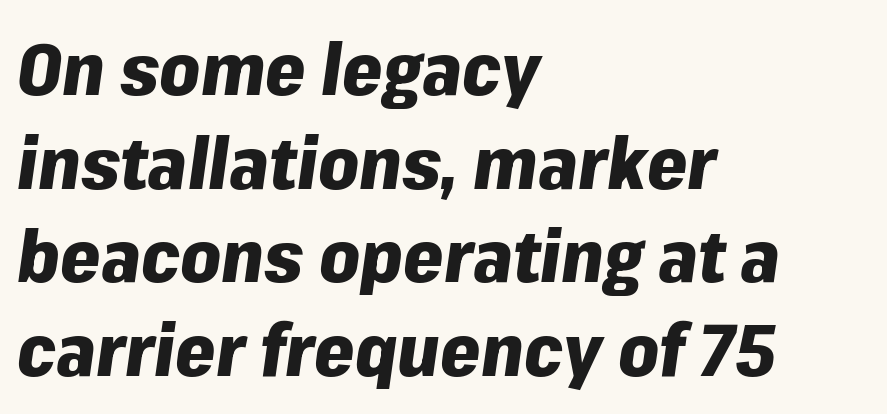
Q: Is the text bold? A: Yes.
Q: Is the text italic (slanted)? A: Yes, it leans right by about 8 degrees.
Q: Is the text underlined? A: No.
Q: How is the paragraph aligned? A: Left-aligned.
Q: Is the spacing between letters normal or unusually wide? A: Normal.
Q: Is the spacing between lines tight, normal or loose? A: Normal.
Q: Width (condensed, normal, or wide)? A: Normal.
Q: Stroke contrast? A: Low.
Q: x-height? A: Medium.
Q: Monospaced? A: No.
